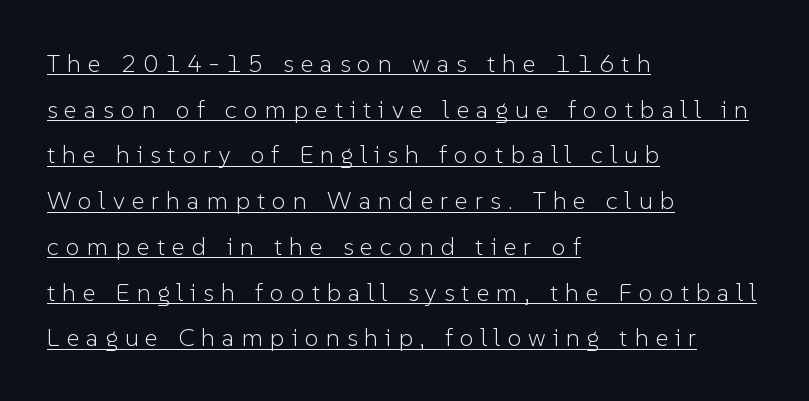
{"italic": "no", "bold": "no", "underline": "yes", "align": "left", "line_spacing_ratio": 1.83, "letter_spacing": "wide", "letter_spacing_em": 0.28, "glyph_px": 25}
